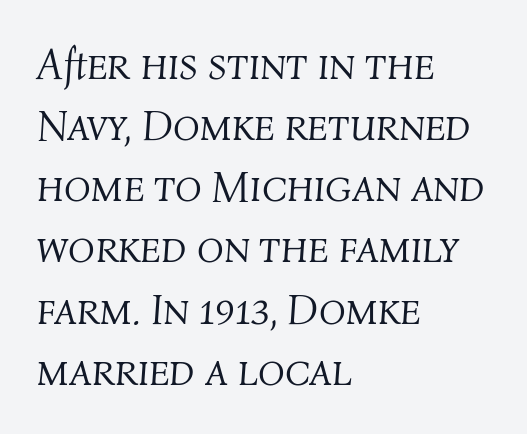
Think standard paragraph weight, or any step lighter than that. Each row of text sits above clean, open space. The passage shown stacks its lines at a standard gap. Default kerning and tracking; the words read as compact shapes. Alignment: flush left.
